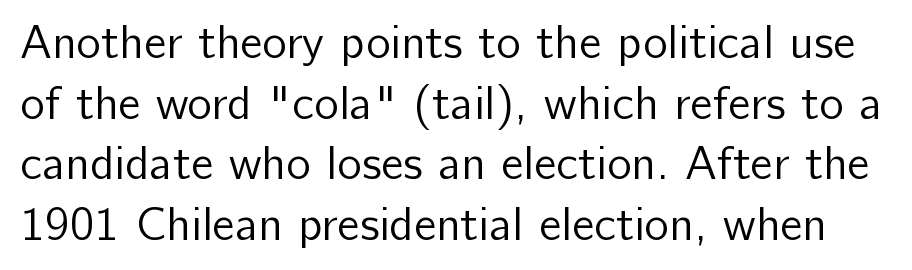
Q: Is the text bold? A: No.
Q: Is the text italic (slanted)? A: No, it is upright.
Q: Is the typeface a serif or a sans-serif typeface? A: Sans-serif.
Q: Is the text underlined? A: No.
Q: Is the spacing between letters normal or unusually wide? A: Normal.
Q: Is the spacing between lines tight, normal or loose? A: Normal.
Q: Width (condensed, normal, or wide)? A: Normal.
Q: Stroke contrast? A: Low.
Q: x-height? A: Medium.
Q: Monospaced? A: No.
